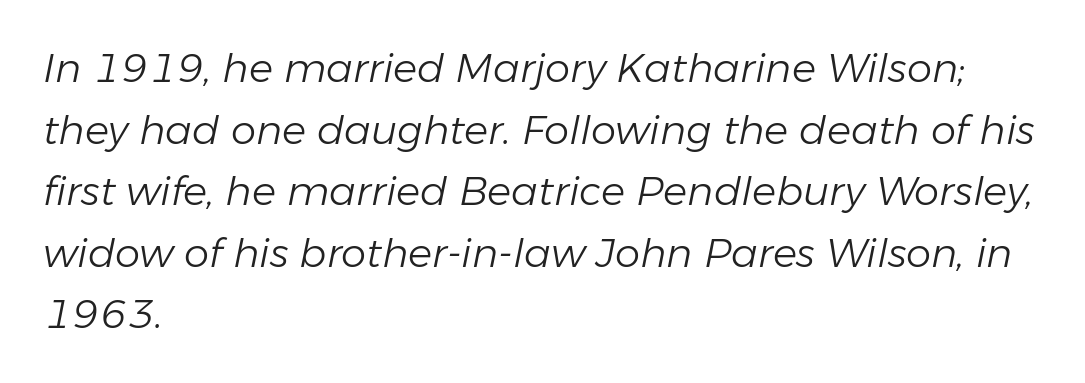
{"italic": "yes", "lean": "right", "slant_degrees": 11, "bold": "no", "weight": "light", "width": "normal", "stroke_contrast": "low", "x_height": "medium", "monospaced": "no", "underline": "no", "align": "left", "line_spacing": "normal", "line_spacing_ratio": 1.54, "letter_spacing": "normal", "letter_spacing_em": 0.0, "glyph_px": 40}
